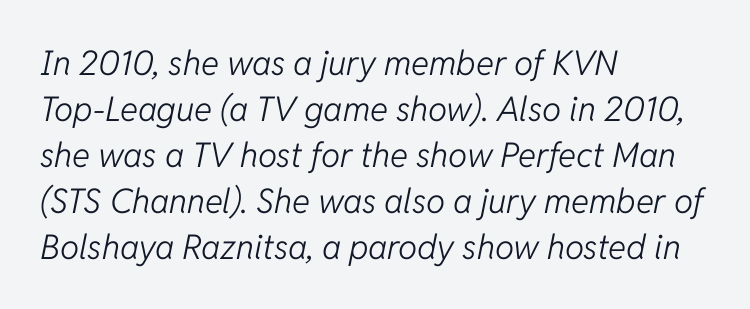
Short and long lines alike share a common starting point at left. Each stroke keeps to a modest, everyday thickness or less. The letters advance in unequal steps, a hallmark of proportional type. If you measured baseline to baseline, you'd find a middling distance.
